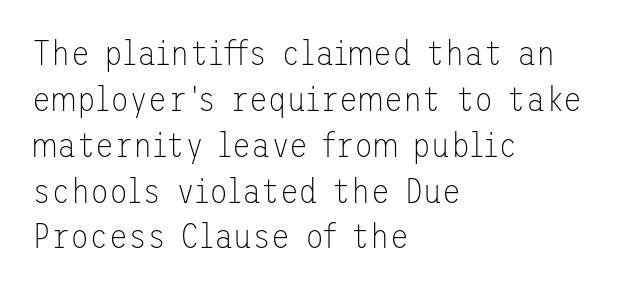
Does extra space separate the letters? No, they use regular spacing. The face looks like a standard text weight, possibly lighter. The area under the type is left untouched. The typesetter chose a ragged-right arrangement here. The glyphs in this specimen are sans serif.
